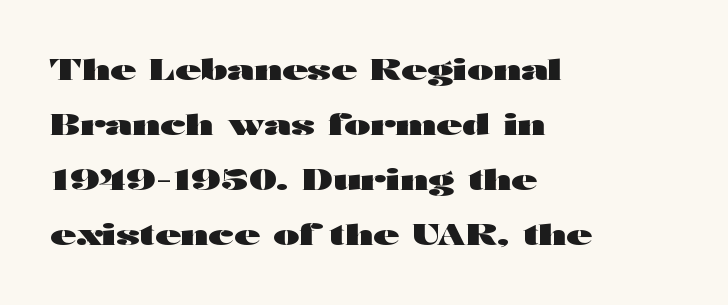
The image shows 28 px heavy, wide type, upright; set left-aligned, loose line spacing (1.97x), normal letter spacing, not underlined; high stroke contrast and a medium x-height.
